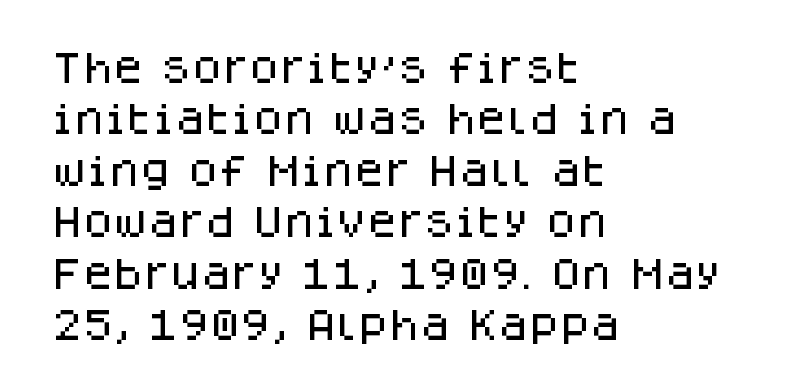
Default kerning and tracking; the words read as compact shapes. Examine the stroke ends and you'll find no serifs. A typesetter would call this proportional, since set widths differ per character. Clear beneath every line of the passage. This sample is left-justified, so line endings fall wherever the words run out.
